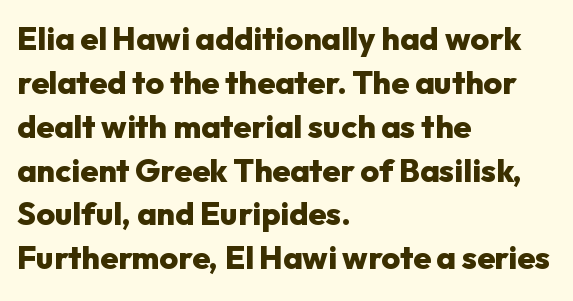
The image shows 32 px heavy sans-serif type, upright; set left-aligned, normal line spacing (1.37x), normal letter spacing, not underlined; low stroke contrast and a medium x-height.
